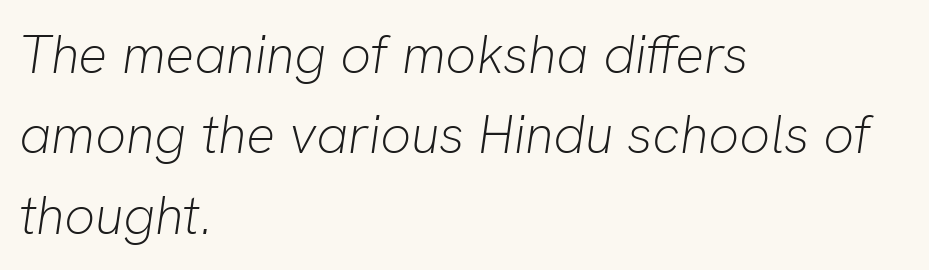
{"italic": "yes", "lean": "right", "slant_degrees": 8, "bold": "no", "weight": "light", "width": "normal", "stroke_contrast": "low", "x_height": "medium", "monospaced": "no", "underline": "no", "align": "left", "line_spacing": "normal", "line_spacing_ratio": 1.49, "letter_spacing": "normal", "letter_spacing_em": 0.0, "glyph_px": 54}
